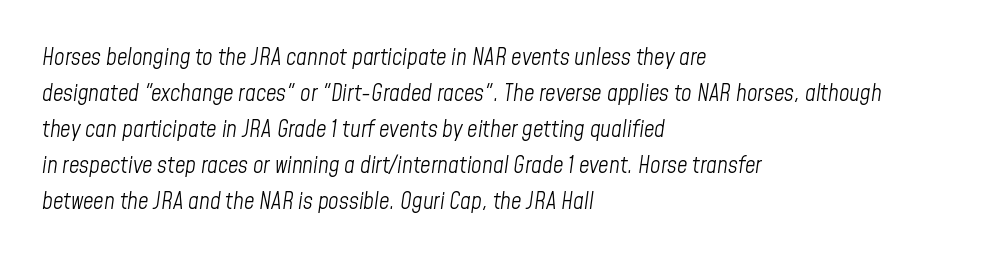
Q: Is the text bold? A: No.
Q: Is the text italic (slanted)? A: Yes, it leans right by about 8 degrees.
Q: Is the text underlined? A: No.
Q: How is the paragraph aligned? A: Left-aligned.
Q: Is the spacing between letters normal or unusually wide? A: Normal.
Q: Is the spacing between lines tight, normal or loose? A: Normal.
